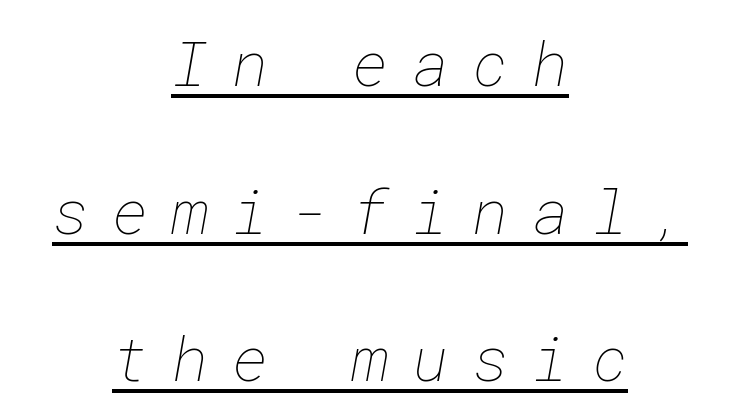
{"bold": "no", "weight": "thin", "width": "normal", "stroke_contrast": "low", "x_height": "medium", "underline": "yes", "align": "center", "line_spacing": "loose", "line_spacing_ratio": 2.38, "letter_spacing": "wide", "letter_spacing_em": 0.38, "glyph_px": 62}
